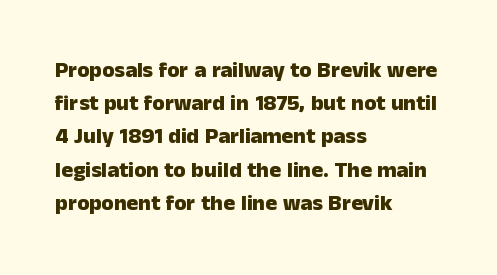
Q: Is the text bold? A: Yes.
Q: Is the text italic (slanted)? A: No, it is upright.
Q: Is the text underlined? A: No.
Q: How is the paragraph aligned? A: Left-aligned.
Q: Is the spacing between letters normal or unusually wide? A: Normal.
Q: Is the spacing between lines tight, normal or loose? A: Normal.
